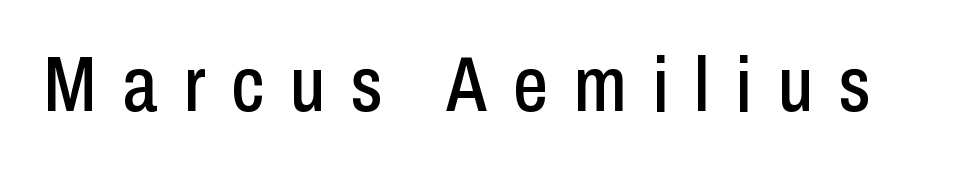
The image shows 77 px condensed sans-serif type, upright; set unusually wide letter spacing (+0.34 em), not underlined; low stroke contrast and a medium x-height.
